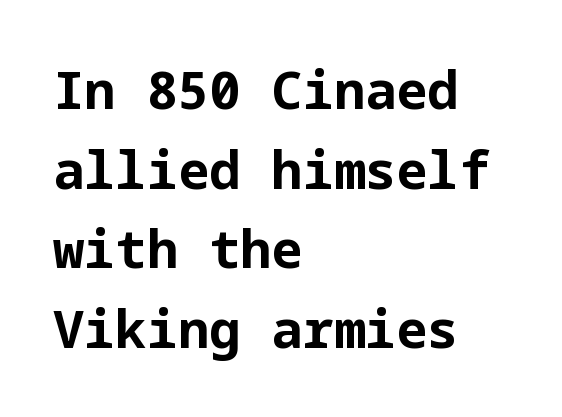
The image shows 52 px bold sans-serif type, upright; set left-aligned, normal line spacing (1.53x), normal letter spacing, not underlined; low stroke contrast and a medium x-height.
